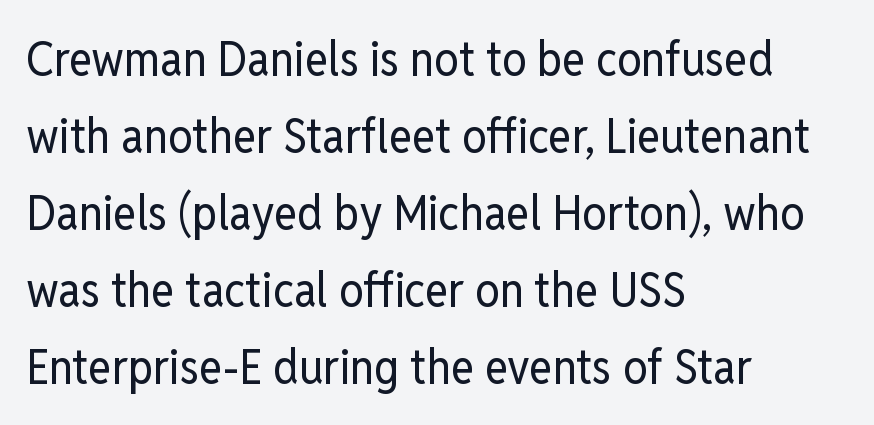
{"serif": "no", "italic": "no", "bold": "no", "weight": "regular", "width": "condensed", "stroke_contrast": "low", "x_height": "medium", "monospaced": "no", "underline": "no", "align": "left", "line_spacing": "normal", "line_spacing_ratio": 1.57, "letter_spacing": "normal", "letter_spacing_em": 0.0, "glyph_px": 49}
